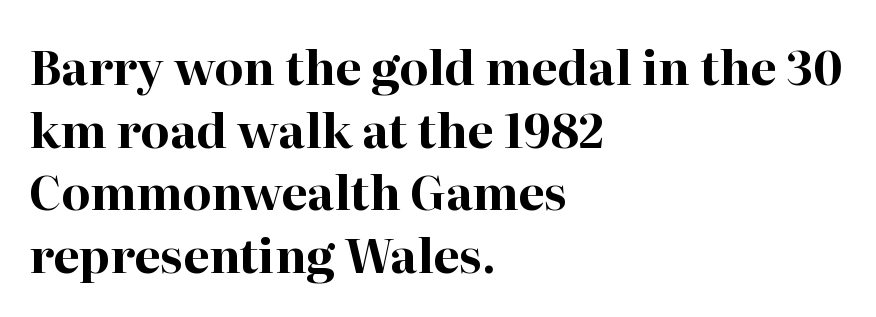
The image shows 47 px bold serif type, upright; set left-aligned, normal line spacing (1.33x), normal letter spacing, not underlined; high stroke contrast and a medium x-height.
